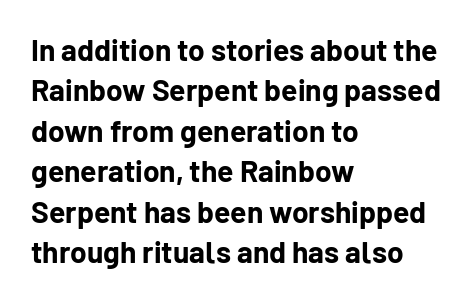
{"serif": "no", "italic": "no", "bold": "yes", "weight": "bold", "width": "normal", "stroke_contrast": "low", "x_height": "medium", "monospaced": "no", "underline": "no", "align": "left", "line_spacing": "normal", "line_spacing_ratio": 1.35, "letter_spacing": "normal", "letter_spacing_em": 0.0, "glyph_px": 30}
